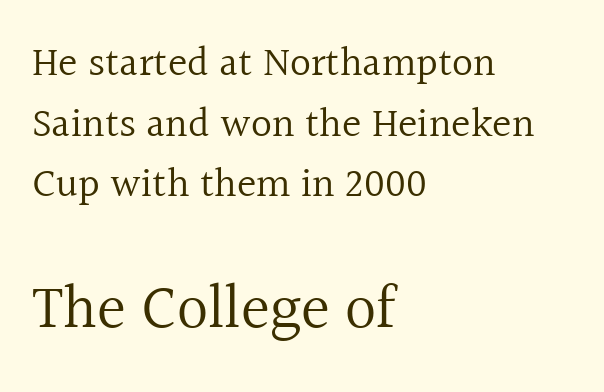
The image shows 61 px regular-weight serif type, upright; set left-aligned, normal line spacing (1.48x), normal letter spacing, not underlined; the second (bottom) block is 1.49x larger; a medium x-height.
